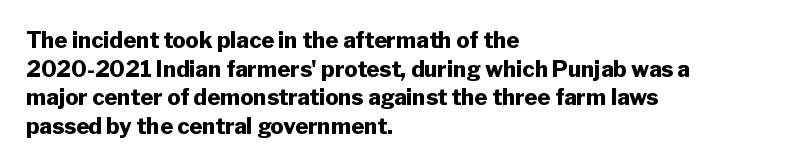
The image shows 22 px bold type, upright; set left-aligned, normal line spacing (1.3x), normal letter spacing, not underlined.
